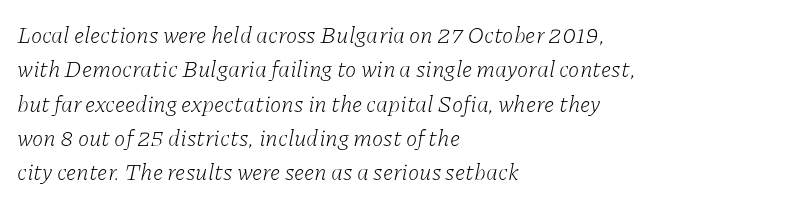
The image shows 23 px text type, italic (leaning right); set left-aligned, normal line spacing (1.49x), normal letter spacing, not underlined.
